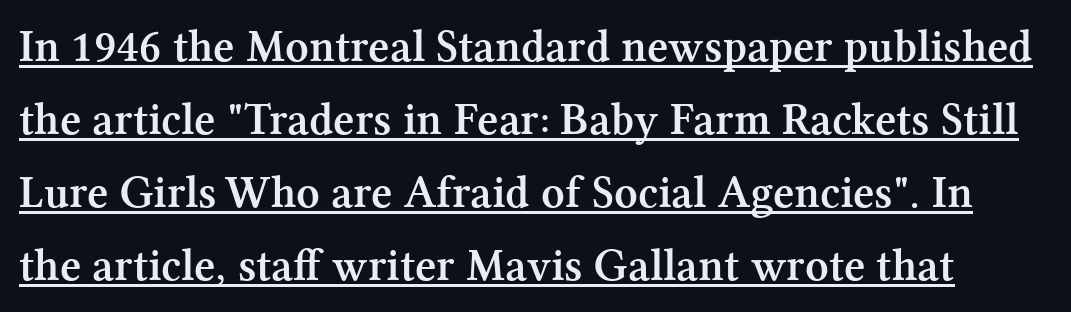
Think of a printed novel: that variable character pitch is what you see here. A serif font was chosen for this passage. Is the type bold? Yes — the strokes are clearly thick and heavy. The rows are spaced the way most documents space them. Descenders here cross a horizontal rule under the line. Nobody touched the tracking dial on this one.
